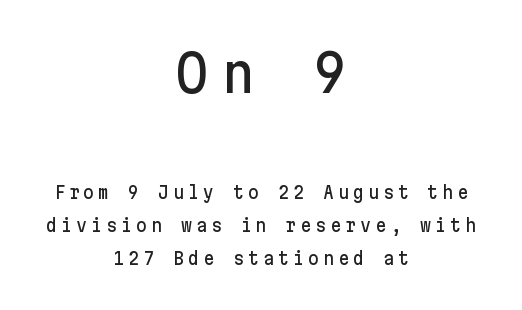
{"serif": "no", "italic": "no", "width": "normal", "stroke_contrast": "low", "x_height": "medium", "underline": "no", "align": "center", "line_spacing": "loose", "line_spacing_ratio": 1.92, "letter_spacing": "wide", "letter_spacing_em": 0.23, "larger_block": "first", "size_ratio": 3.06, "glyph_px": 52}
